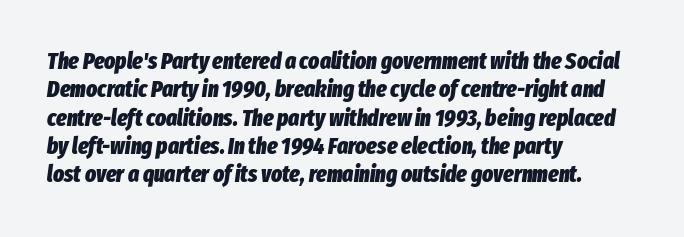
Q: Is the text bold? A: Yes.
Q: Is the text italic (slanted)? A: Yes, it leans right by about 8 degrees.
Q: Is the text underlined? A: No.
Q: How is the paragraph aligned? A: Left-aligned.
Q: Is the spacing between letters normal or unusually wide? A: Normal.
